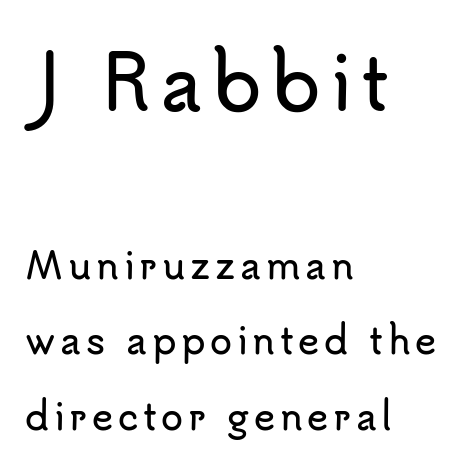
Q: Is the text italic (slanted)? A: No, it is upright.
Q: Is the typeface a serif or a sans-serif typeface? A: Sans-serif.
Q: Is the text underlined? A: No.
Q: How is the paragraph aligned? A: Left-aligned.
Q: Is the spacing between lines tight, normal or loose? A: Loose.
Q: Which block of text is set in a larger size, the first (top) or the second (bottom)? A: The first (top) one.
Q: Width (condensed, normal, or wide)? A: Normal.
Q: Stroke contrast? A: Low.
Q: x-height? A: Small.
Q: Monospaced? A: No.
